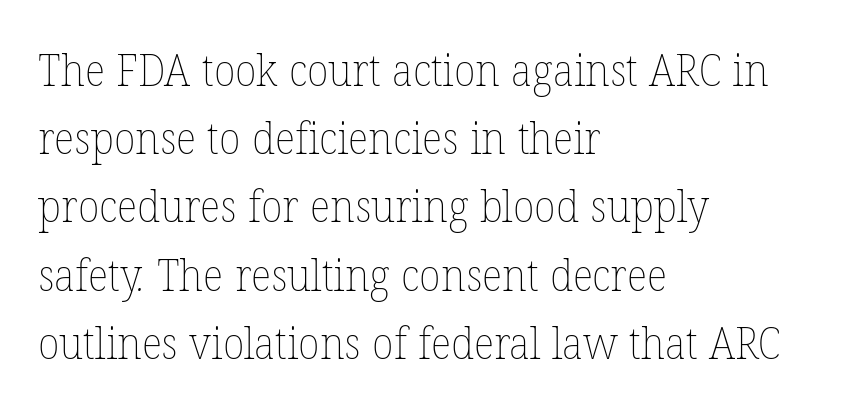
Q: Is the text bold? A: No.
Q: Is the text underlined? A: No.
Q: How is the paragraph aligned? A: Left-aligned.
Q: Is the spacing between letters normal or unusually wide? A: Normal.
Q: Is the spacing between lines tight, normal or loose? A: Normal.
Q: Width (condensed, normal, or wide)? A: Normal.
Q: Stroke contrast? A: Low.
Q: x-height? A: Medium.
Q: Monospaced? A: No.
